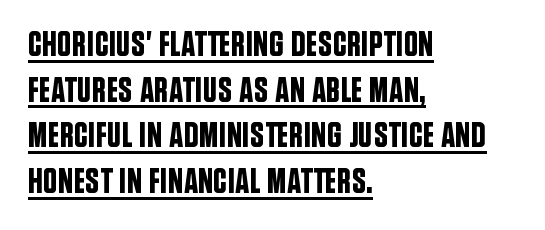
Q: Is the text italic (slanted)? A: No, it is upright.
Q: Is the typeface a serif or a sans-serif typeface? A: Sans-serif.
Q: Is the text underlined? A: Yes.
Q: How is the paragraph aligned? A: Left-aligned.
Q: Is the spacing between letters normal or unusually wide? A: Normal.
Q: Is the spacing between lines tight, normal or loose? A: Normal.
Q: Width (condensed, normal, or wide)? A: Condensed.
Q: Stroke contrast? A: Low.
Q: x-height? A: Large.
Q: Monospaced? A: No.
